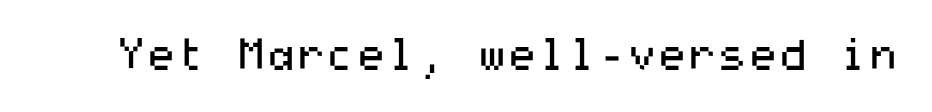
{"serif": "no", "italic": "no", "bold": "no", "weight": "regular", "width": "wide", "stroke_contrast": "medium", "x_height": "medium", "underline": "no", "letter_spacing": "normal", "letter_spacing_em": 0.0, "glyph_px": 43}
